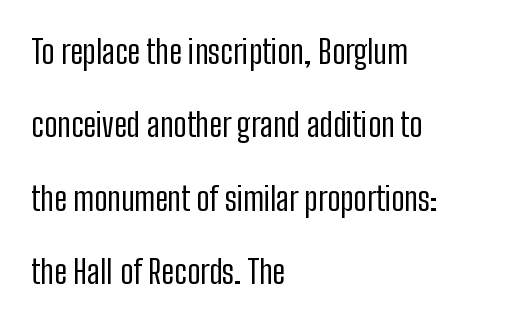
{"serif": "no", "italic": "no", "bold": "no", "weight": "regular", "width": "condensed", "stroke_contrast": "low", "x_height": "medium", "monospaced": "no", "underline": "no", "align": "left", "line_spacing": "loose", "line_spacing_ratio": 2.22, "letter_spacing": "normal", "letter_spacing_em": 0.0, "glyph_px": 33}
